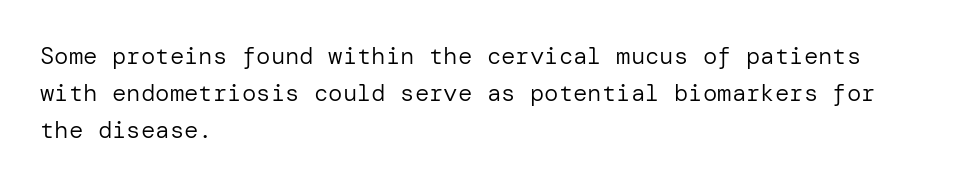
Ordinary non-slanted type is in use. This sample uses plain, unmodified letter spacing. Has an underline been added? It has not. The designer left line spacing at the default. The cut favours lightness, reaching ordinary text weight at its darkest. Layout note: lines flush left.
